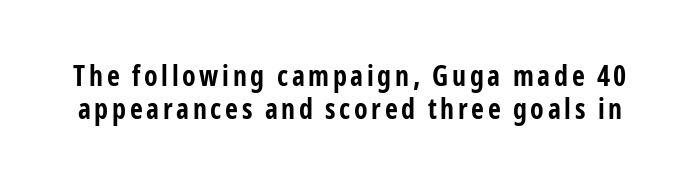
Posture: upright roman. Heavy, bold letterforms. Honestly, there is no underline to notice here at all. A typesetter would label this face a sans. Think of a printed novel: that variable character pitch is what you see here.
